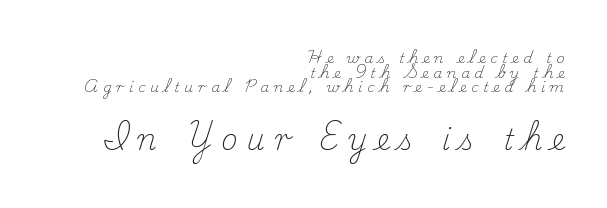
{"serif": "yes", "bold": "no", "weight": "light", "width": "normal", "stroke_contrast": "medium", "x_height": "small", "monospaced": "no", "underline": "no", "align": "right", "line_spacing": "tight", "line_spacing_ratio": 1.05, "letter_spacing": "wide", "letter_spacing_em": 0.34, "larger_block": "second", "size_ratio": 2.0, "glyph_px": 28}
